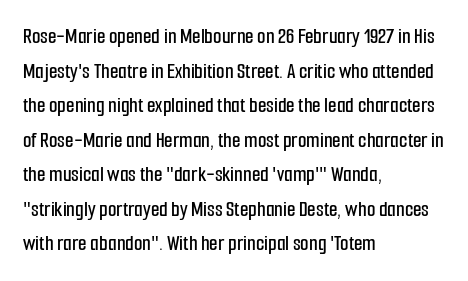
Q: Is the text italic (slanted)? A: No, it is upright.
Q: Is the text underlined? A: No.
Q: How is the paragraph aligned? A: Left-aligned.
Q: Is the spacing between letters normal or unusually wide? A: Normal.
Q: Is the spacing between lines tight, normal or loose? A: Normal.
